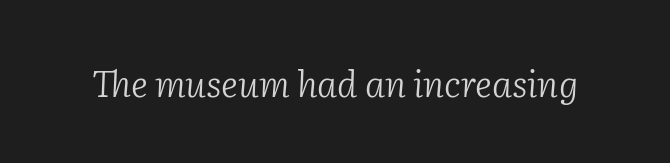
{"serif": "yes", "italic": "yes", "lean": "right", "slant_degrees": 2, "bold": "no", "weight": "light", "width": "normal", "stroke_contrast": "low", "x_height": "medium", "monospaced": "no", "underline": "no", "letter_spacing": "normal", "letter_spacing_em": 0.0, "glyph_px": 36}
